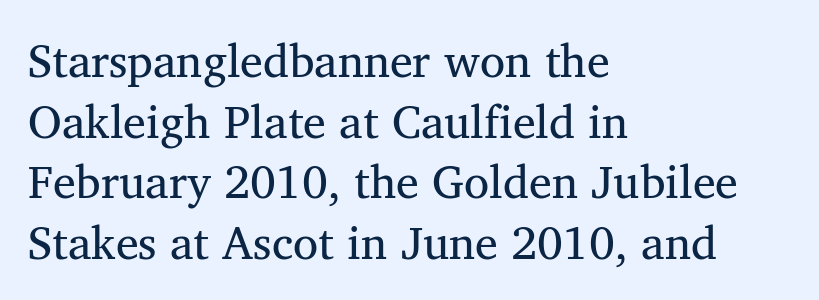
Q: Is the text bold? A: No.
Q: Is the text italic (slanted)? A: No, it is upright.
Q: Is the typeface a serif or a sans-serif typeface? A: Serif.
Q: Is the text underlined? A: No.
Q: How is the paragraph aligned? A: Left-aligned.
Q: Is the spacing between letters normal or unusually wide? A: Normal.
Q: Is the spacing between lines tight, normal or loose? A: Normal.
Q: Width (condensed, normal, or wide)? A: Normal.
Q: Stroke contrast? A: Medium.
Q: x-height? A: Medium.
Q: Monospaced? A: No.
